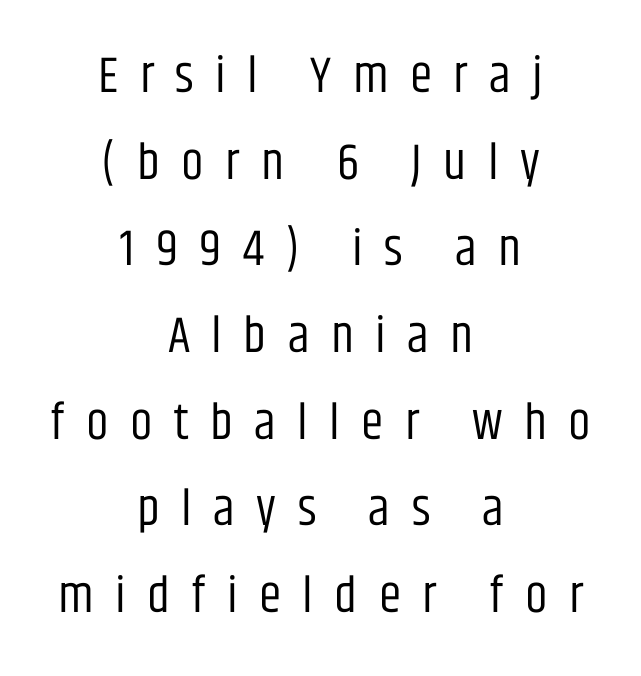
The image shows 51 px regular-weight, condensed sans-serif type, upright; set centered, normal line spacing (1.7x), unusually wide letter spacing (+0.42 em), not underlined; low stroke contrast and a large x-height.
